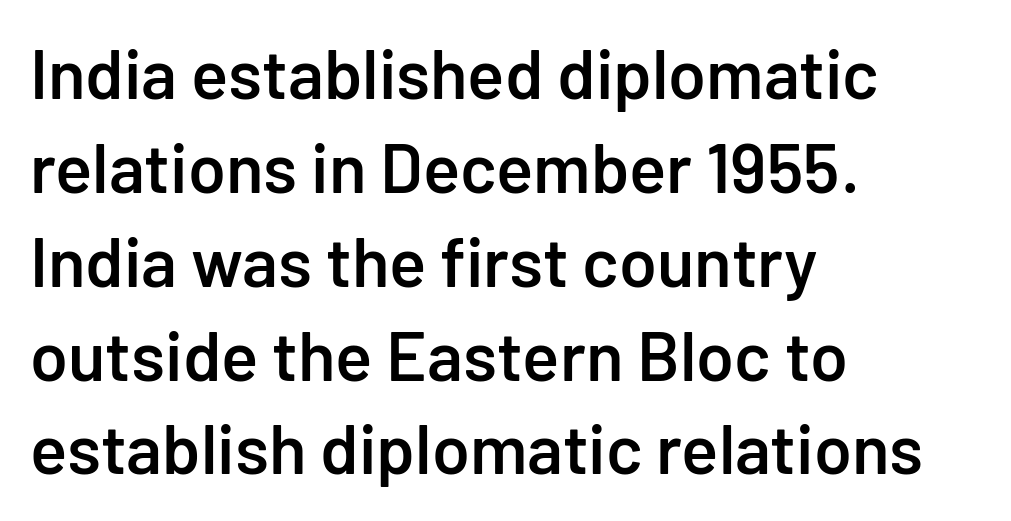
The image shows 69 px semibold sans-serif type, upright; set left-aligned, normal line spacing (1.36x), normal letter spacing, not underlined; low stroke contrast and a medium x-height.
